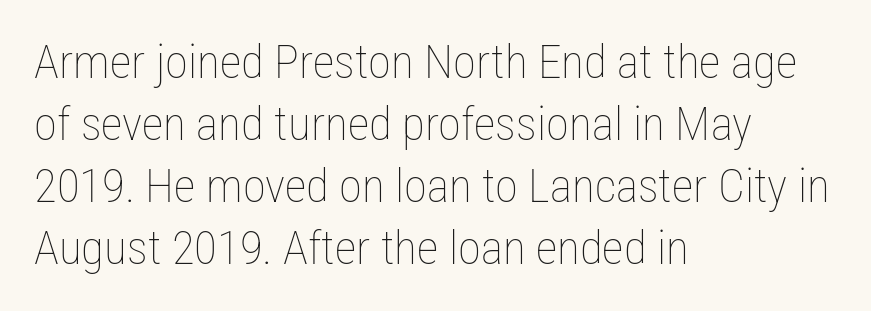
Q: Is the text bold? A: No.
Q: Is the text italic (slanted)? A: No, it is upright.
Q: Is the text underlined? A: No.
Q: How is the paragraph aligned? A: Left-aligned.
Q: Is the spacing between letters normal or unusually wide? A: Normal.
Q: Is the spacing between lines tight, normal or loose? A: Normal.
Q: Width (condensed, normal, or wide)? A: Condensed.
Q: Stroke contrast? A: Low.
Q: x-height? A: Medium.
Q: Monospaced? A: No.
